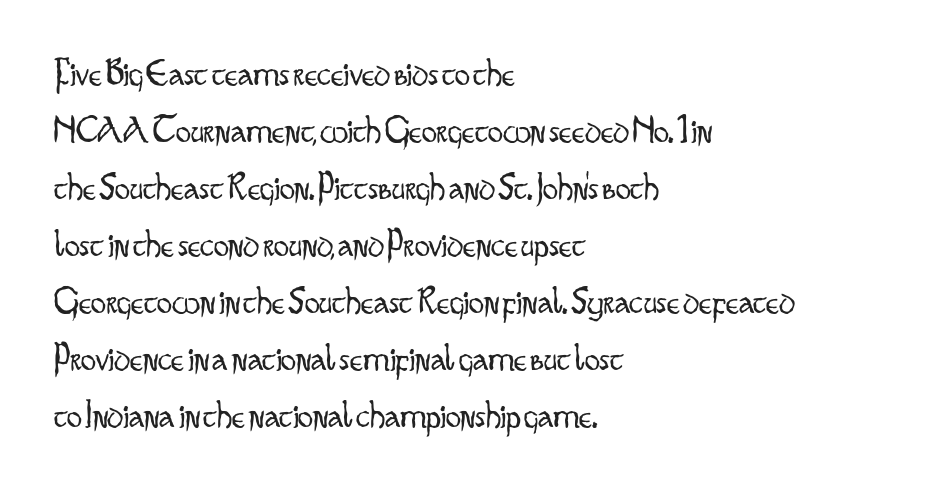
Unlike italic type, these characters show no tilt at all. Nothing unusual about the tracking: characters are spaced as the font intends. The rendering shows plain stroke endings on the letterforms — a sans-serif design. Think of a printed novel: that variable character pitch is what you see here. This rendering features lettering with no underline.
